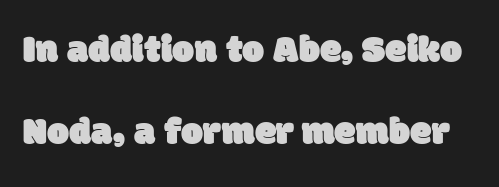
The image shows 39 px sans-serif type; set loose line spacing (2.09x), normal letter spacing, not underlined; low stroke contrast and a large x-height.
